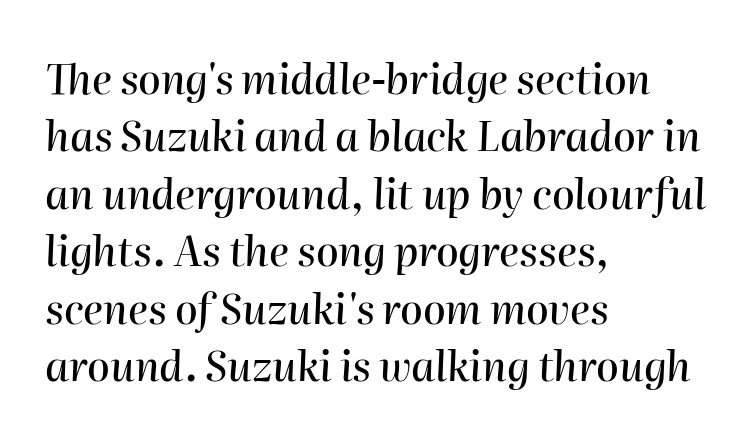
The paragraph has a hard left edge and a soft right edge. The rendering uses natural spacing where letterforms have individual widths. Underlining? Definitely not there. The whole block is typeset with a tilt.
